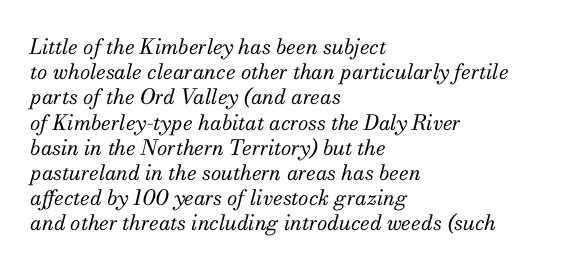
Every character sits at an angle, as italics do. The font is comparable to plain body text, perhaps lighter. Caption: multi-line text, flush left, ragged right. Characters follow at the spacing the type designer built in. Check under the words: just untouched page.
